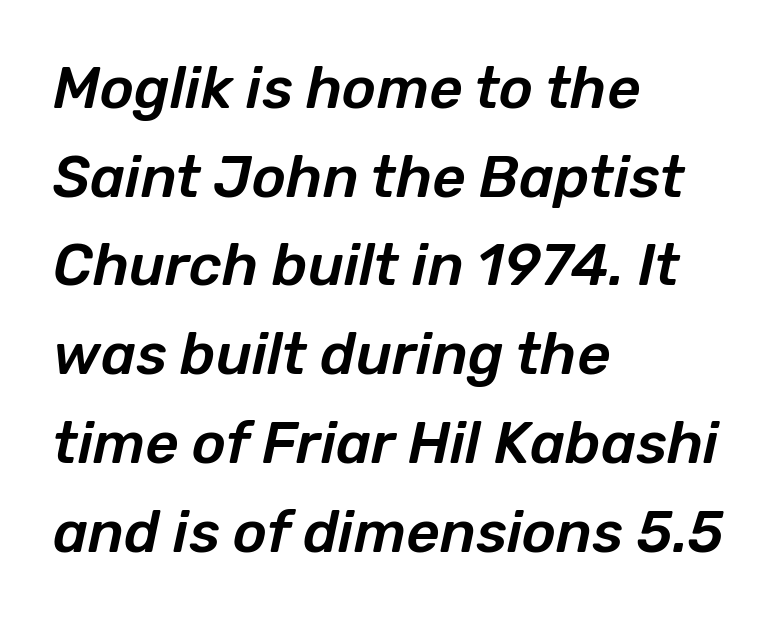
Leftover space on each line is placed entirely after the last word. Each letter keeps its own natural width here, so spacing adapts to shape. The baseline area is clear. The letters sit at their default tracking, neither squeezed nor spread. A typesetter would mark this as italic.
